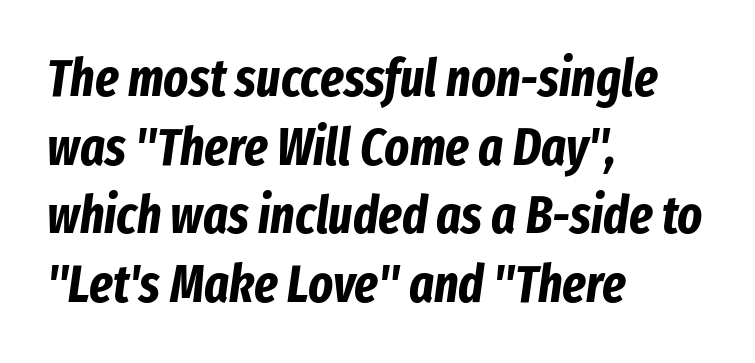
{"italic": "yes", "lean": "right", "slant_degrees": 8, "bold": "yes", "weight": "bold", "width": "condensed", "stroke_contrast": "low", "x_height": "medium", "monospaced": "no", "underline": "no", "align": "left", "line_spacing": "normal", "line_spacing_ratio": 1.32, "letter_spacing": "normal", "letter_spacing_em": 0.0, "glyph_px": 52}
